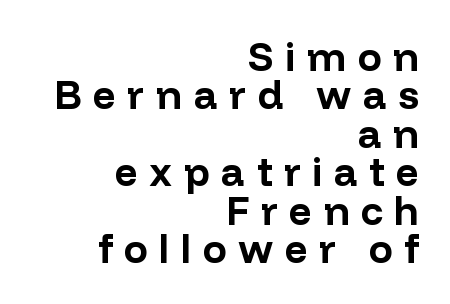
{"serif": "no", "italic": "no", "bold": "yes", "weight": "bold", "width": "normal", "stroke_contrast": "low", "x_height": "medium", "monospaced": "no", "underline": "no", "align": "right", "line_spacing": "tight", "line_spacing_ratio": 0.96, "letter_spacing": "wide", "letter_spacing_em": 0.29, "glyph_px": 40}
